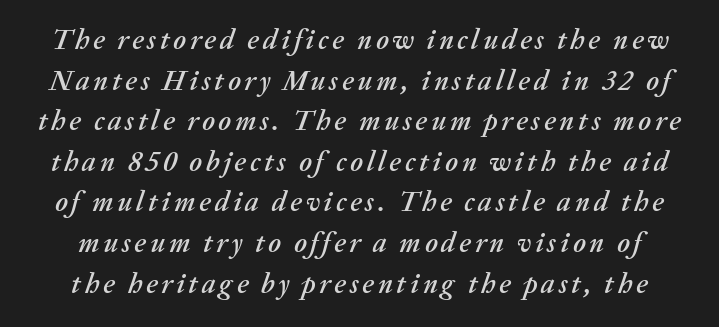
The passage shown is not underscored anywhere. The letters advance in unequal steps, a hallmark of proportional type. The space between consecutive lines is moderate. Would a proofreader flag this as italicized? Yes.
